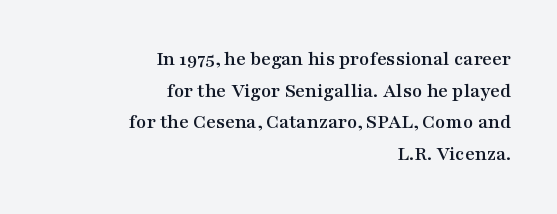
{"italic": "no", "underline": "no", "align": "right", "line_spacing": "normal", "line_spacing_ratio": 1.51, "letter_spacing": "normal", "letter_spacing_em": 0.0, "glyph_px": 21}
